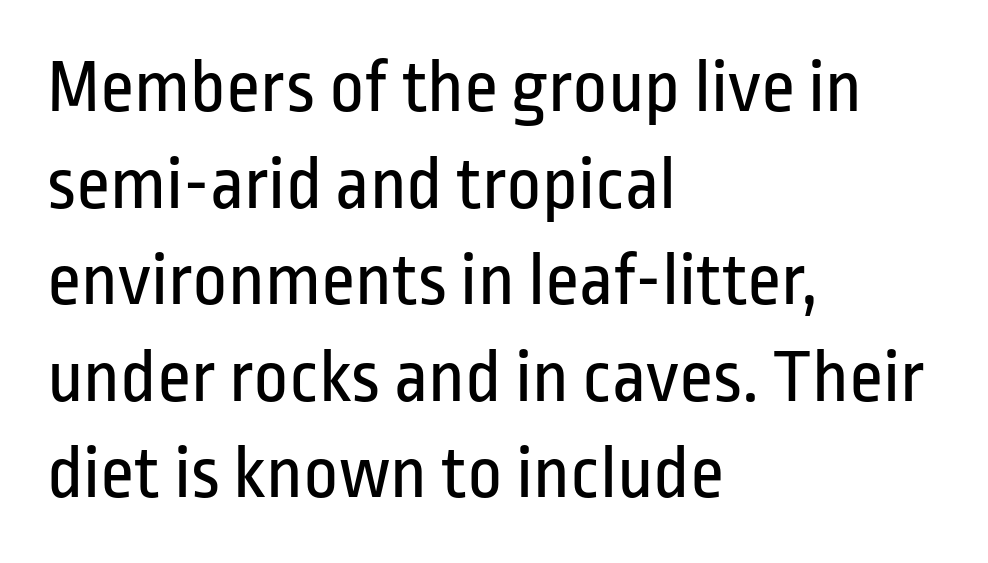
This sample has the flowing, uneven cadence of proportional lettering. Letterform terminals end flat and unadorned throughout the passage. Ordinary non-slanted type is in use. The gaps between neighbouring characters are ordinary and unremarkable. One-word summary of the alignment: left.
